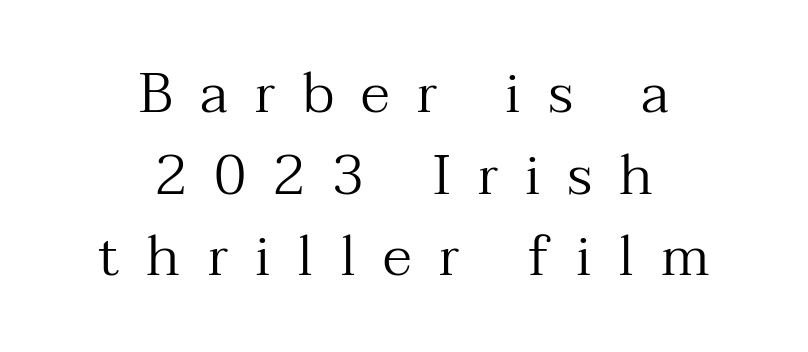
The gap between lines stays unmarked. These lines are centered, leaving both edges ragged. Look at the bottom of the vertical strokes: they flare into serifs here. The tracking reads as deliberately expanded to a designer's eye. A light-to-regular cut is what we see here. You could not count columns in this text — the font is proportionally spaced.
